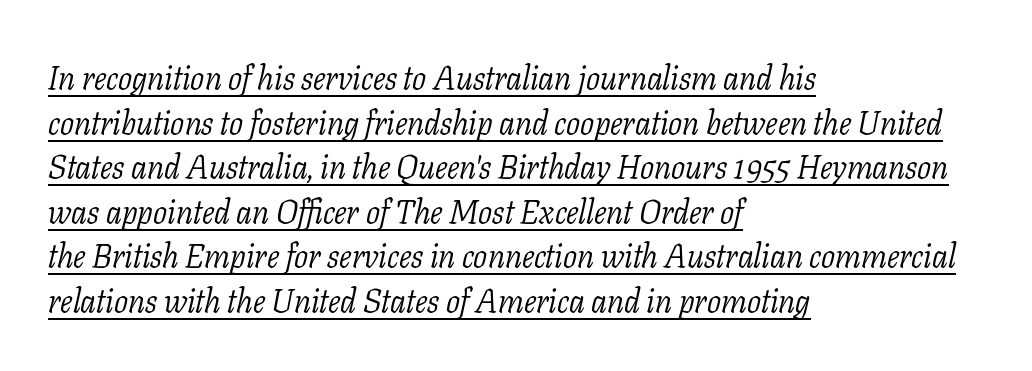
Q: Is the text bold? A: No.
Q: Is the text italic (slanted)? A: Yes, it leans right by about 11 degrees.
Q: Is the typeface a serif or a sans-serif typeface? A: Serif.
Q: Is the text underlined? A: Yes.
Q: How is the paragraph aligned? A: Left-aligned.
Q: Is the spacing between letters normal or unusually wide? A: Normal.
Q: Is the spacing between lines tight, normal or loose? A: Normal.
Q: Width (condensed, normal, or wide)? A: Normal.
Q: Stroke contrast? A: Low.
Q: x-height? A: Medium.
Q: Monospaced? A: No.
